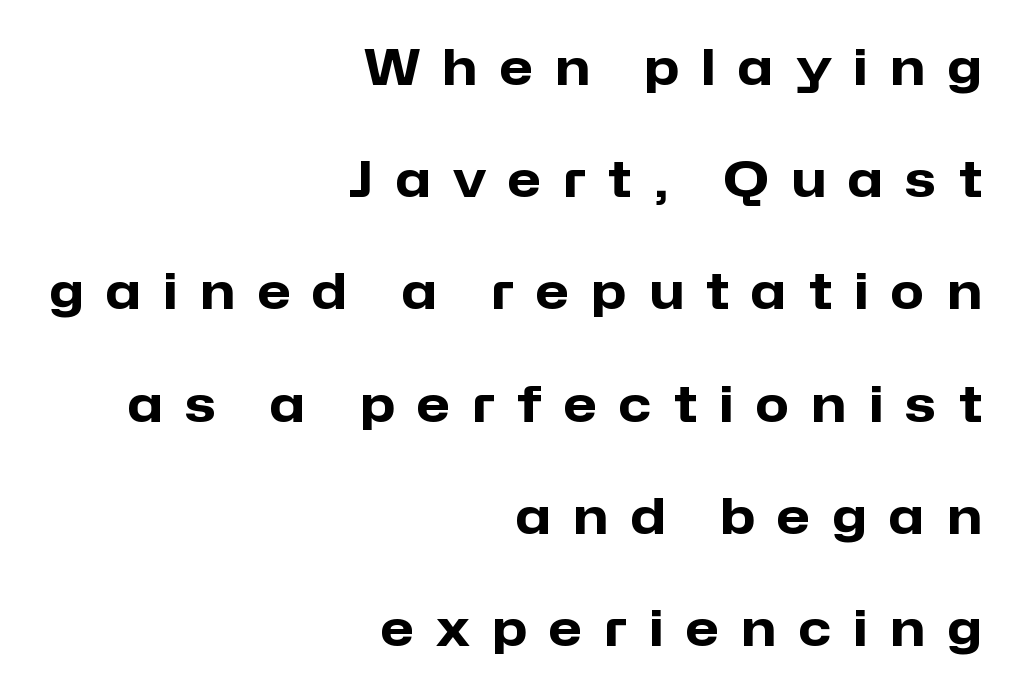
The area under the type is left untouched. Horizontal alignment here is rightward, an uncommon choice for prose. Classification — sans serif. Spacing verdict: proportional, widths tailored to each character. Vertical strokes here are truly vertical.
